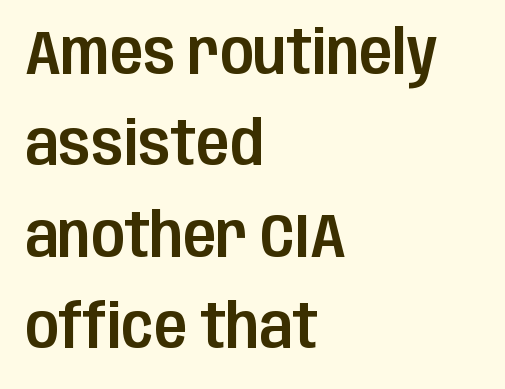
Q: Is the text italic (slanted)? A: No, it is upright.
Q: Is the typeface a serif or a sans-serif typeface? A: Sans-serif.
Q: Is the text underlined? A: No.
Q: How is the paragraph aligned? A: Left-aligned.
Q: Is the spacing between letters normal or unusually wide? A: Normal.
Q: Is the spacing between lines tight, normal or loose? A: Normal.
Q: Width (condensed, normal, or wide)? A: Condensed.
Q: Stroke contrast? A: Low.
Q: x-height? A: Large.
Q: Monospaced? A: No.
